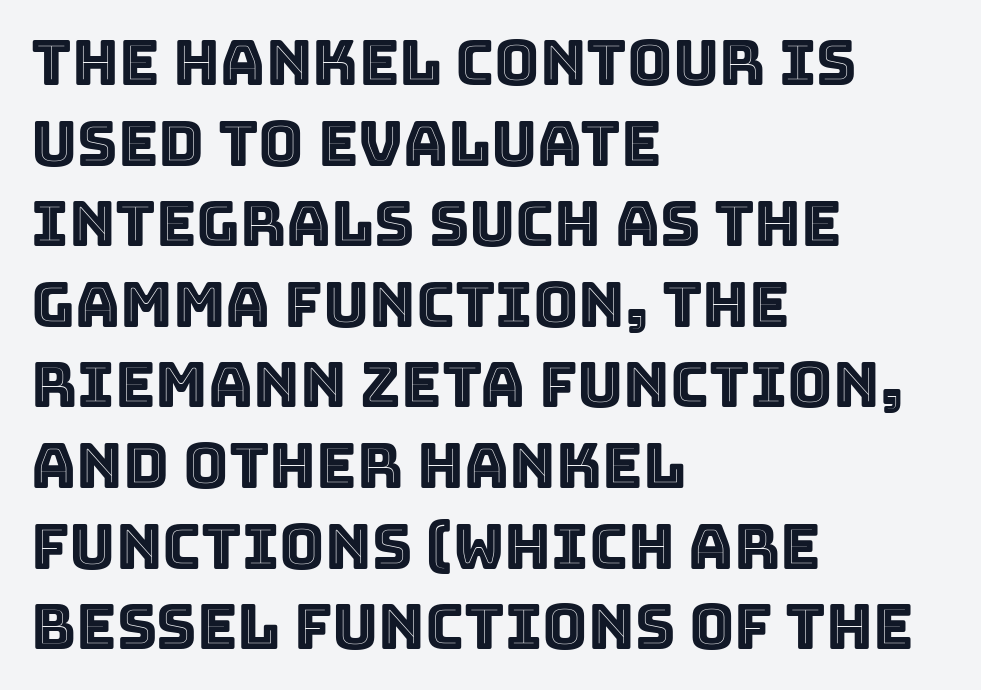
The image shows 62 px text type, upright; set left-aligned, normal line spacing (1.3x), normal letter spacing, not underlined; a large x-height.
